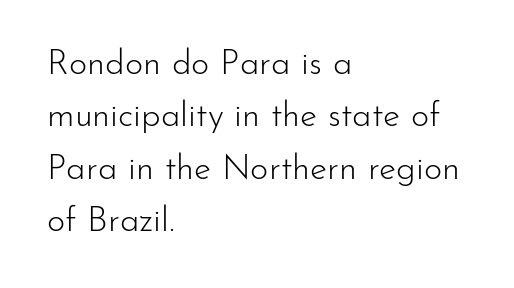
{"serif": "no", "italic": "no", "bold": "no", "weight": "light", "width": "normal", "stroke_contrast": "low", "x_height": "small", "monospaced": "no", "underline": "no", "align": "left", "line_spacing": "normal", "line_spacing_ratio": 1.5, "letter_spacing": "normal", "letter_spacing_em": 0.0, "glyph_px": 35}
